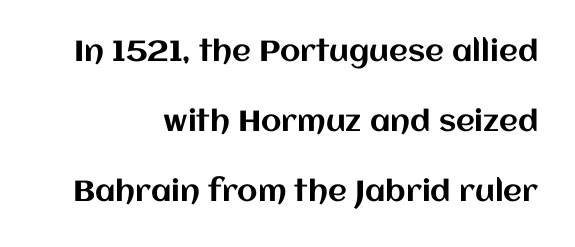
{"italic": "no", "width": "normal", "stroke_contrast": "medium", "x_height": "large", "monospaced": "no", "underline": "no", "align": "right", "line_spacing": "loose", "line_spacing_ratio": 2.42, "letter_spacing": "normal", "letter_spacing_em": 0.0, "glyph_px": 29}
